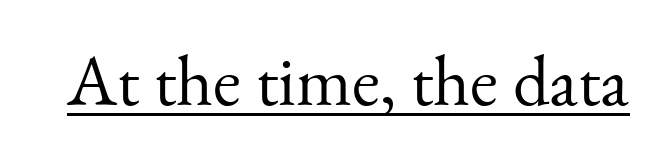
The image shows 72 px light serif type, upright; set normal letter spacing, underlined; medium stroke contrast and a small x-height.
